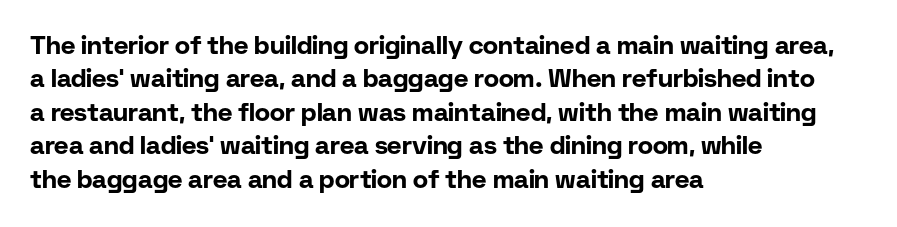
Q: Is the text bold? A: Yes.
Q: Is the text italic (slanted)? A: No, it is upright.
Q: Is the text underlined? A: No.
Q: How is the paragraph aligned? A: Left-aligned.
Q: Is the spacing between letters normal or unusually wide? A: Normal.
Q: Is the spacing between lines tight, normal or loose? A: Normal.
